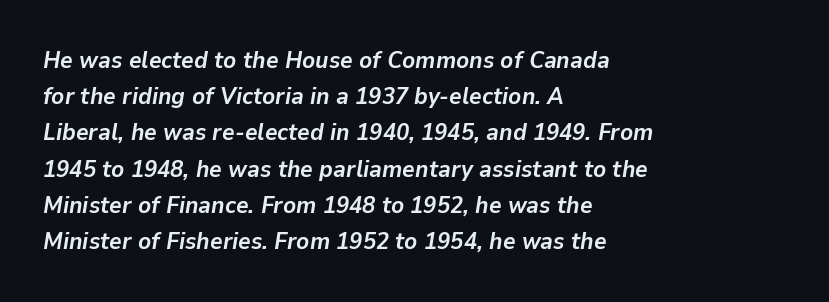
The image shows 24 px bold type, italic (leaning right); set left-aligned, normal line spacing (1.51x), normal letter spacing, not underlined.
